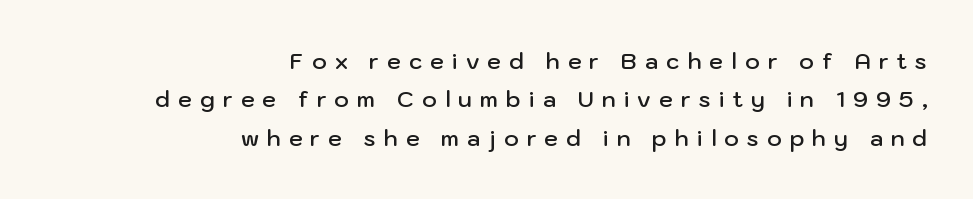
The image shows 22 px text type, upright; set right-aligned, line spacing 1.74x, unusually wide letter spacing (+0.37 em), not underlined.
